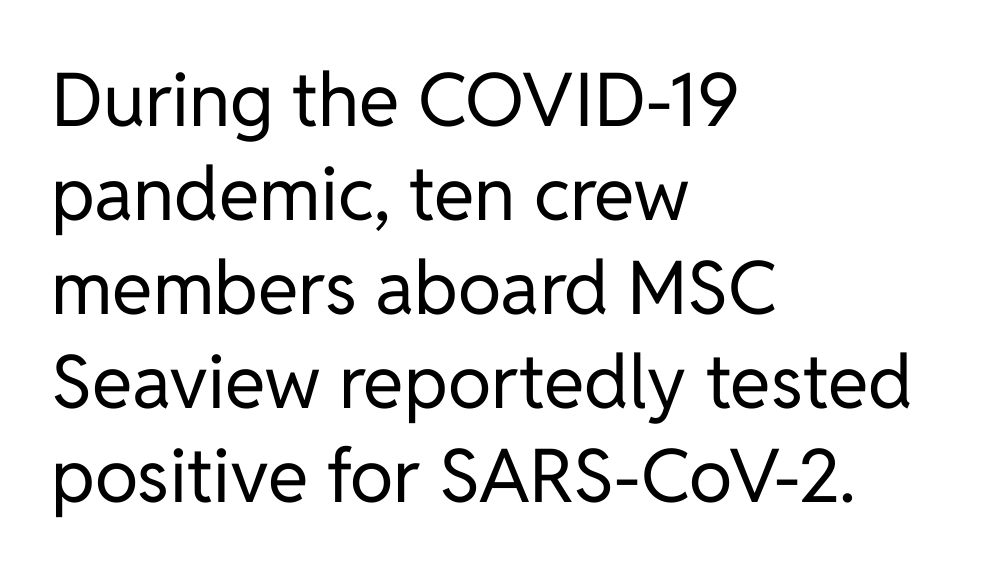
Q: Is the text bold? A: No.
Q: Is the text italic (slanted)? A: No, it is upright.
Q: Is the typeface a serif or a sans-serif typeface? A: Sans-serif.
Q: Is the text underlined? A: No.
Q: How is the paragraph aligned? A: Left-aligned.
Q: Is the spacing between letters normal or unusually wide? A: Normal.
Q: Is the spacing between lines tight, normal or loose? A: Normal.
Q: Width (condensed, normal, or wide)? A: Normal.
Q: Stroke contrast? A: Low.
Q: x-height? A: Medium.
Q: Monospaced? A: No.
